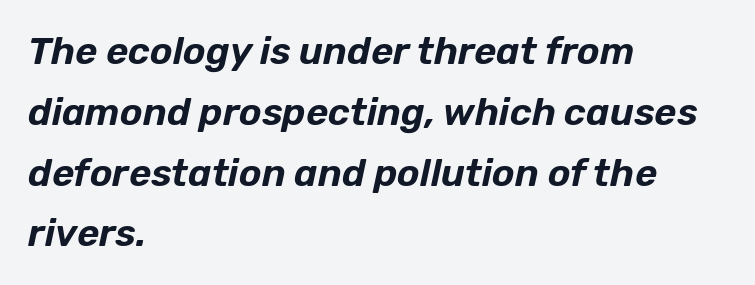
The lines sit at an ordinary, default distance from one another. If you drew a ruler down the left edge, every line would touch it. The passage shown leans; its letterforms are oblique. Observe the ordinary spacing: letters are neighbours, not strangers.
